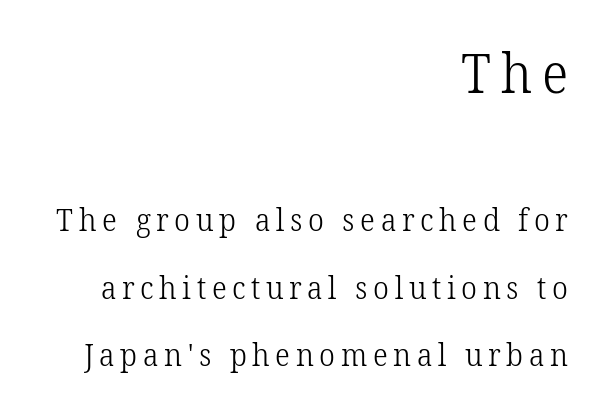
Q: Is the text bold? A: No.
Q: Is the text italic (slanted)? A: No, it is upright.
Q: Is the typeface a serif or a sans-serif typeface? A: Serif.
Q: Is the text underlined? A: No.
Q: How is the paragraph aligned? A: Right-aligned.
Q: Is the spacing between lines tight, normal or loose? A: Loose.
Q: Which block of text is set in a larger size, the first (top) or the second (bottom)? A: The first (top) one.
Q: Width (condensed, normal, or wide)? A: Normal.
Q: Stroke contrast? A: Low.
Q: x-height? A: Medium.
Q: Monospaced? A: No.
